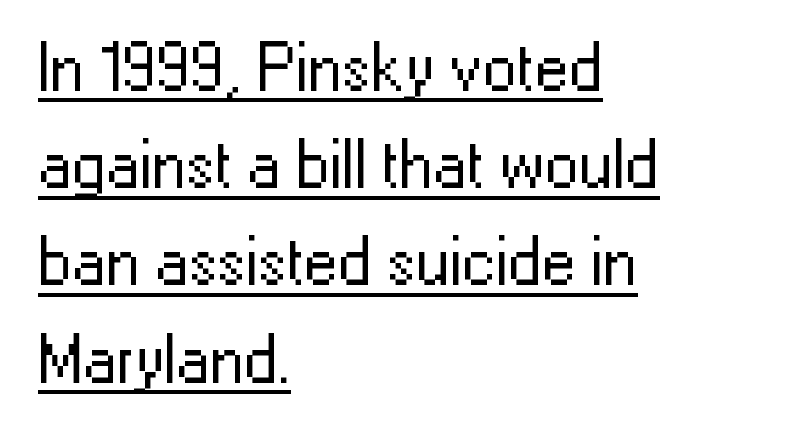
Q: Is the text bold? A: No.
Q: Is the text italic (slanted)? A: No, it is upright.
Q: Is the typeface a serif or a sans-serif typeface? A: Sans-serif.
Q: Is the text underlined? A: Yes.
Q: How is the paragraph aligned? A: Left-aligned.
Q: Is the spacing between letters normal or unusually wide? A: Normal.
Q: Is the spacing between lines tight, normal or loose? A: Normal.
Q: Width (condensed, normal, or wide)? A: Normal.
Q: Stroke contrast? A: Low.
Q: x-height? A: Medium.
Q: Monospaced? A: No.
